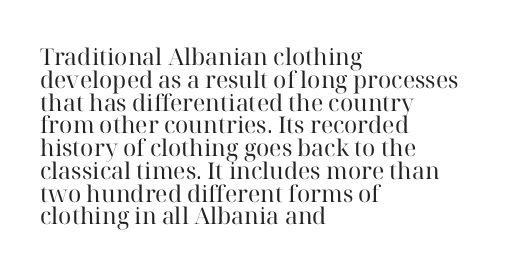
The image shows 23 px text type, upright; set left-aligned, tight line spacing (0.99x), normal letter spacing, not underlined.
